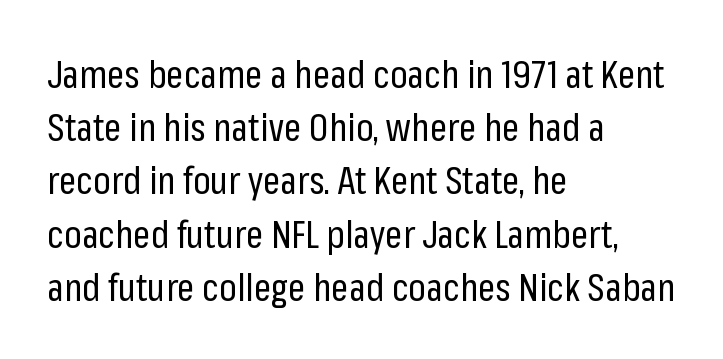
Look at the bottom of the vertical strokes: they stop flat, with no serifs. The space between consecutive lines is moderate. A clean baseline with only descenders dipping below it. Nope, not italic — everything's standing straight. Character widths vary here, with narrow letters taking less room than wide ones. These glyphs show unthickened strokes, regular width or finer.
